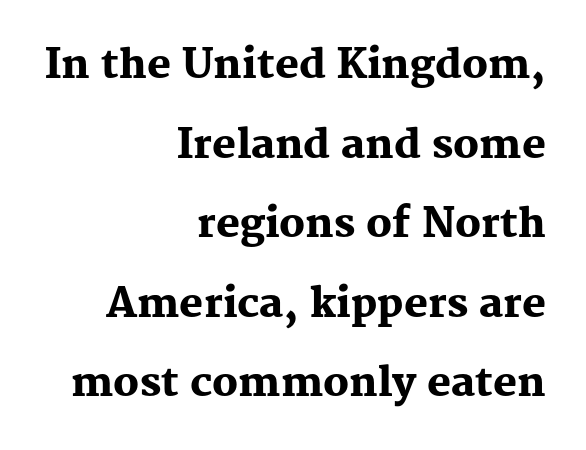
Q: Is the text bold? A: Yes.
Q: Is the text italic (slanted)? A: No, it is upright.
Q: Is the typeface a serif or a sans-serif typeface? A: Serif.
Q: Is the text underlined? A: No.
Q: How is the paragraph aligned? A: Right-aligned.
Q: Is the spacing between letters normal or unusually wide? A: Normal.
Q: Is the spacing between lines tight, normal or loose? A: Loose.
Q: Width (condensed, normal, or wide)? A: Normal.
Q: Stroke contrast? A: Medium.
Q: x-height? A: Medium.
Q: Monospaced? A: No.
